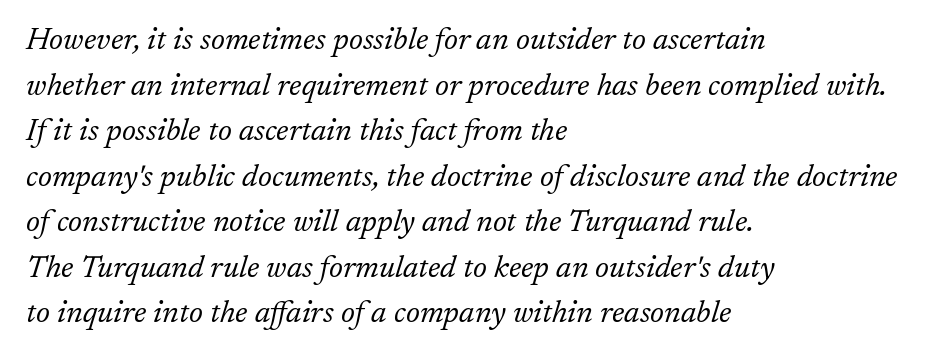
The image shows 31 px light serif type, italic (leaning right); set left-aligned, normal line spacing (1.47x), normal letter spacing, not underlined; low stroke contrast and a medium x-height.
